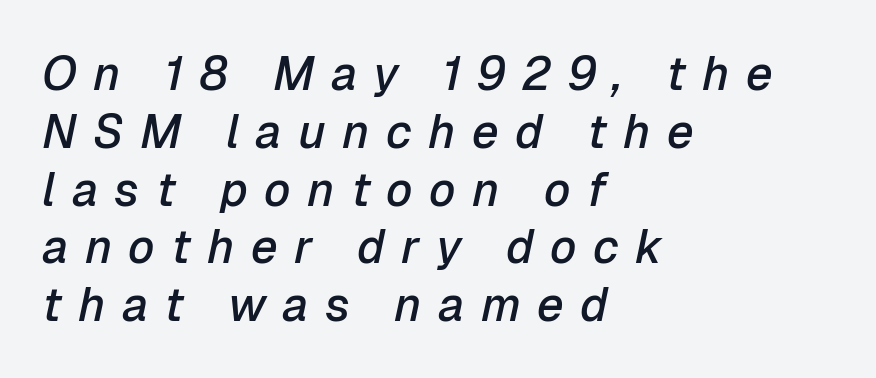
{"italic": "yes", "lean": "right", "slant_degrees": 12, "bold": "semi", "weight": "semibold", "width": "normal", "stroke_contrast": "low", "x_height": "medium", "monospaced": "no", "underline": "no", "align": "left", "line_spacing_ratio": 1.23, "letter_spacing": "wide", "letter_spacing_em": 0.35, "glyph_px": 47}
